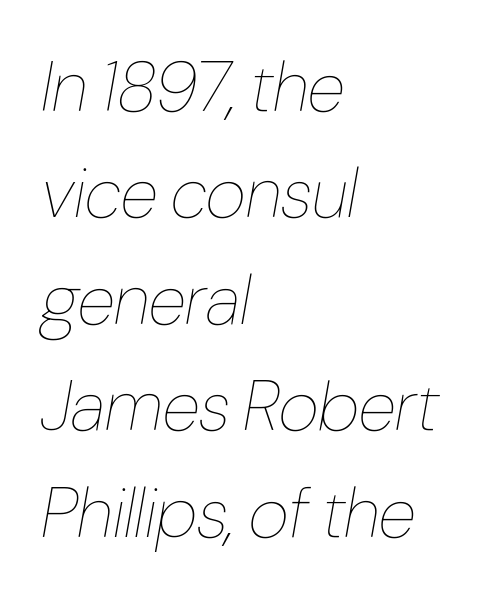
Q: Is the text bold? A: No.
Q: Is the text italic (slanted)? A: Yes, it leans right by about 10 degrees.
Q: Is the text underlined? A: No.
Q: How is the paragraph aligned? A: Left-aligned.
Q: Is the spacing between letters normal or unusually wide? A: Normal.
Q: Is the spacing between lines tight, normal or loose? A: Normal.
Q: Width (condensed, normal, or wide)? A: Condensed.
Q: Stroke contrast? A: Low.
Q: x-height? A: Medium.
Q: Monospaced? A: No.
